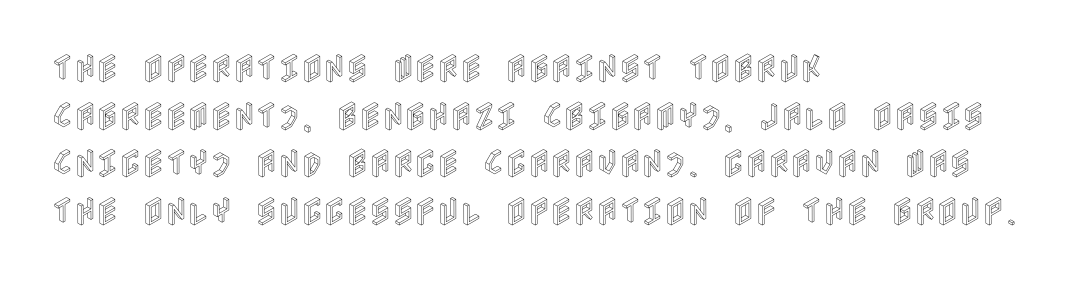
{"italic": "no", "width": "condensed", "x_height": "large", "underline": "no", "align": "left", "line_spacing": "normal", "line_spacing_ratio": 1.54, "letter_spacing": "normal", "letter_spacing_em": 0.0, "glyph_px": 31}
